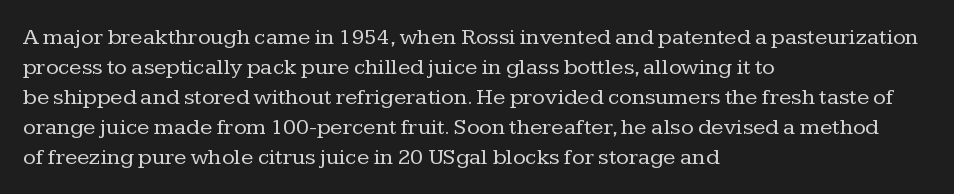
The image shows 23 px text type, upright; set left-aligned, normal line spacing (1.3x), normal letter spacing, not underlined.
